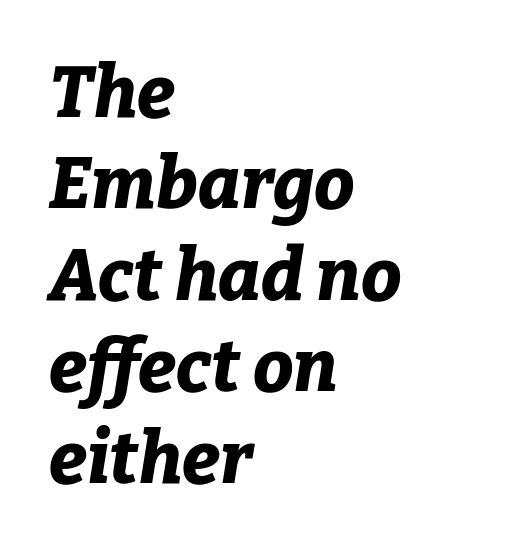
The image shows 72 px bold type, italic (leaning right); set left-aligned, normal line spacing (1.27x), normal letter spacing, not underlined; low stroke contrast and a medium x-height.
